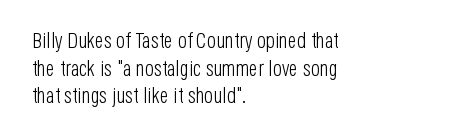
The image shows 21 px text type, upright; set left-aligned, normal line spacing (1.31x), normal letter spacing, not underlined.
